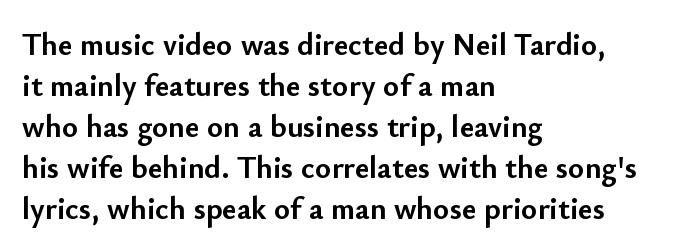
{"serif": "no", "italic": "no", "bold": "yes", "weight": "semibold", "width": "normal", "stroke_contrast": "low", "x_height": "small", "monospaced": "no", "underline": "no", "align": "left", "line_spacing": "normal", "line_spacing_ratio": 1.32, "letter_spacing": "normal", "letter_spacing_em": 0.0, "glyph_px": 31}
